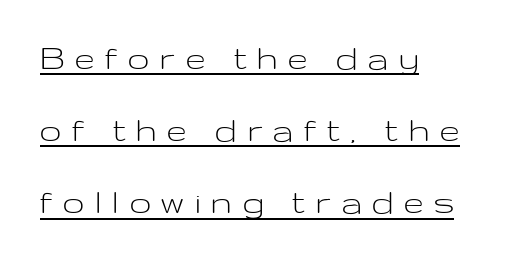
Q: Is the text bold? A: No.
Q: Is the text italic (slanted)? A: No, it is upright.
Q: Is the typeface a serif or a sans-serif typeface? A: Sans-serif.
Q: Is the text underlined? A: Yes.
Q: How is the paragraph aligned? A: Left-aligned.
Q: Is the spacing between letters normal or unusually wide? A: Unusually wide.
Q: Is the spacing between lines tight, normal or loose? A: Loose.
Q: Width (condensed, normal, or wide)? A: Wide.
Q: Stroke contrast? A: Low.
Q: x-height? A: Medium.
Q: Monospaced? A: No.
